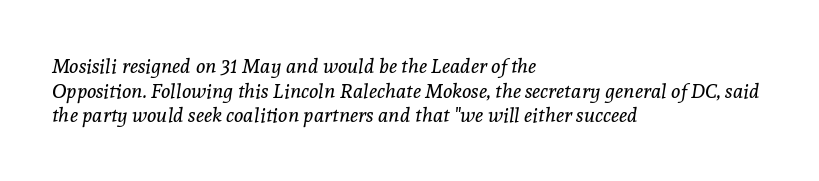
{"italic": "yes", "lean": "right", "slant_degrees": 8, "bold": "no", "underline": "no", "align": "left", "line_spacing_ratio": 1.23, "letter_spacing": "normal", "letter_spacing_em": 0.0, "glyph_px": 20}
